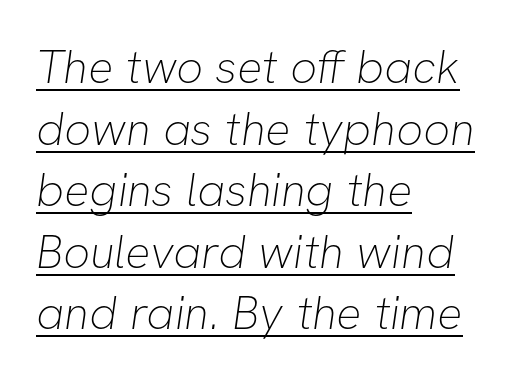
{"serif": "no", "bold": "no", "weight": "thin", "width": "normal", "stroke_contrast": "low", "x_height": "medium", "monospaced": "no", "underline": "yes", "align": "left", "line_spacing": "normal", "line_spacing_ratio": 1.31, "letter_spacing": "normal", "letter_spacing_em": 0.0, "glyph_px": 47}
